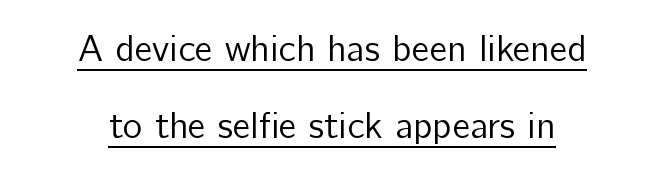
{"serif": "no", "italic": "no", "bold": "no", "weight": "regular", "width": "normal", "stroke_contrast": "low", "x_height": "medium", "monospaced": "no", "underline": "yes", "align": "center", "line_spacing": "loose", "line_spacing_ratio": 2.07, "letter_spacing": "normal", "letter_spacing_em": 0.0, "glyph_px": 37}
